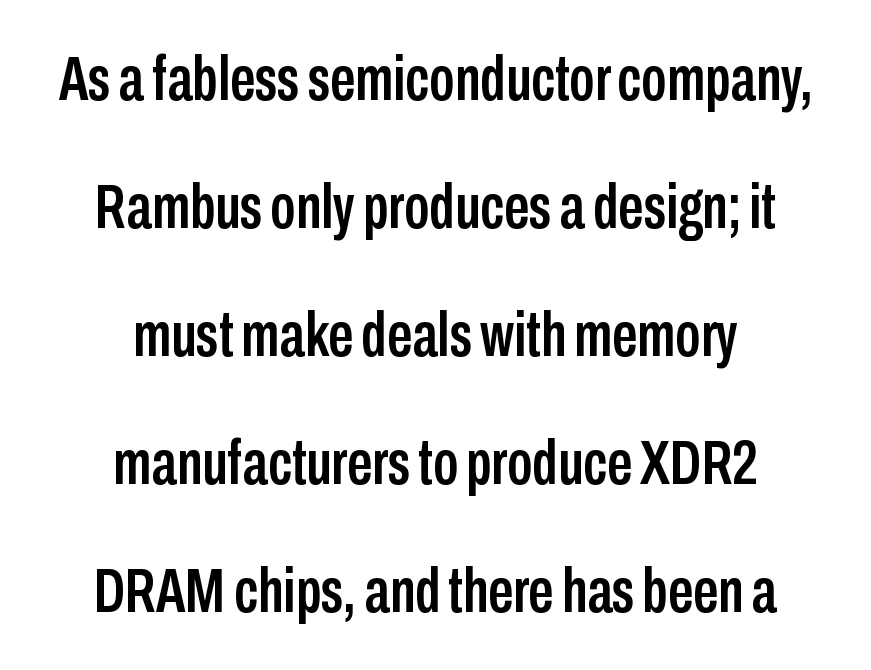
{"serif": "no", "italic": "no", "width": "condensed", "stroke_contrast": "low", "x_height": "medium", "monospaced": "no", "underline": "no", "align": "center", "line_spacing": "loose", "line_spacing_ratio": 2.03, "letter_spacing": "normal", "letter_spacing_em": 0.0, "glyph_px": 63}
